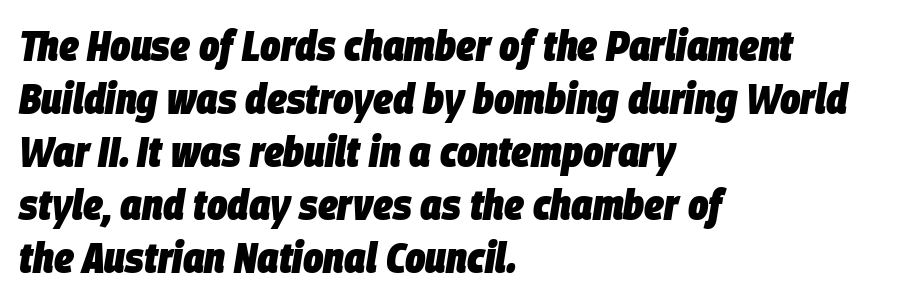
The image shows 43 px heavy, condensed type, italic (leaning right); set left-aligned, line spacing 1.23x, normal letter spacing, not underlined; low stroke contrast and a large x-height.
